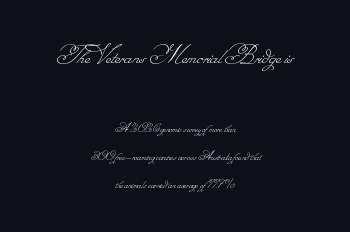
Quick note: underline off. In this sample the first text group is rendered at the bigger scale. Tracking value appears to be zero — textbook default spacing. Is the type heavy? It reads as light-to-regular instead. These lines are centered, leaving both edges ragged. Looks like regular typesetting: each glyph gets only the width it needs.
